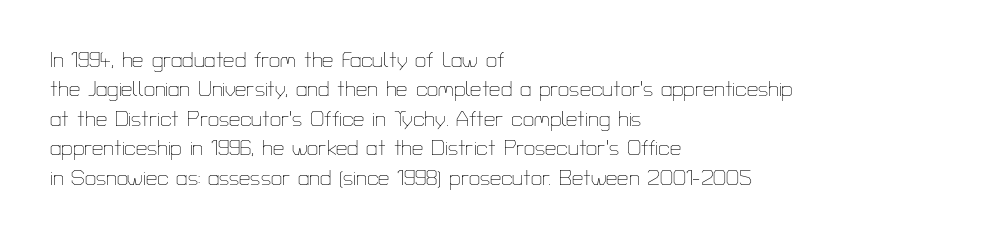
Look at the tracking — it's just the regular setting, nothing added. This sample keeps an unexceptional amount of space between lines. A typesetter would mark this as roman, not italic. Each row of text sits above clean, open space. Ink coverage per letter is moderate at most. This rendering uses left alignment, leaving the right contour irregular.
